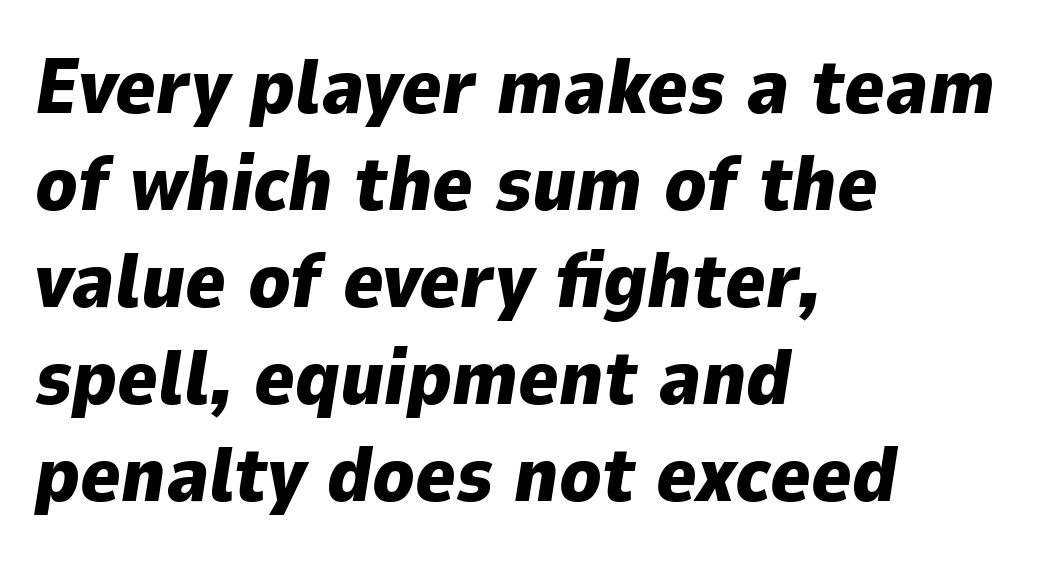
Students, this is bold: see how much ink each stroke carries. Would a proofreader flag this as italicized? Yes. Honestly, the letter spacing is just normal — you wouldn't notice it. A normal amount of white space separates one row of letters from the next.
